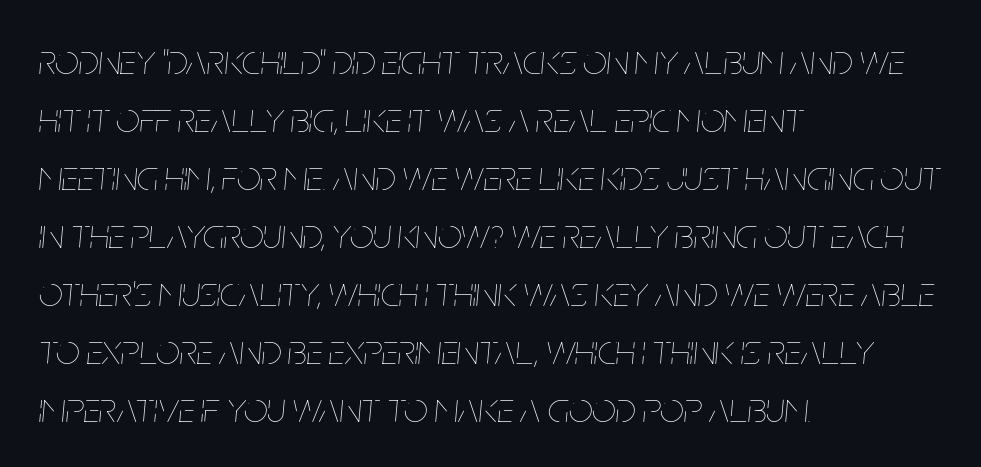
Q: Is the text bold? A: No.
Q: Is the text italic (slanted)? A: Yes, it leans right by about 5 degrees.
Q: Is the text underlined? A: No.
Q: How is the paragraph aligned? A: Left-aligned.
Q: Is the spacing between letters normal or unusually wide? A: Normal.
Q: Is the spacing between lines tight, normal or loose? A: Normal.
Q: Width (condensed, normal, or wide)? A: Condensed.
Q: Stroke contrast? A: Low.
Q: x-height? A: Large.
Q: Monospaced? A: No.
